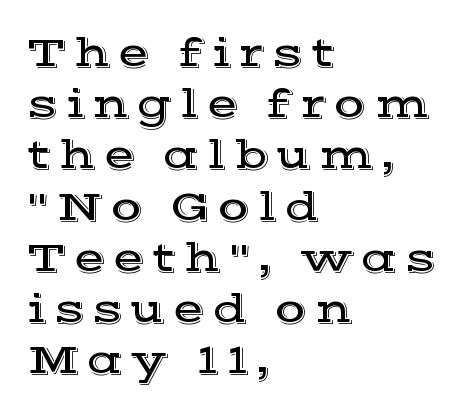
The image shows 42 px wide serif type, upright; set left-aligned, line spacing 1.22x, not underlined; a medium x-height.
